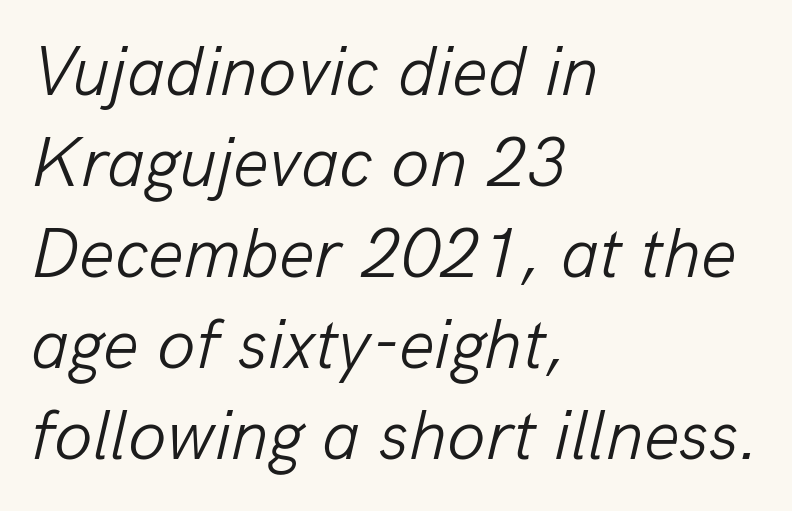
These lines sit exactly where default settings would place them. The text carries the slant typical of an italic or oblique font. A classic flush-left, rag-right setting is used for this passage. Compared with a typical body face, this is equally light or lighter still.
